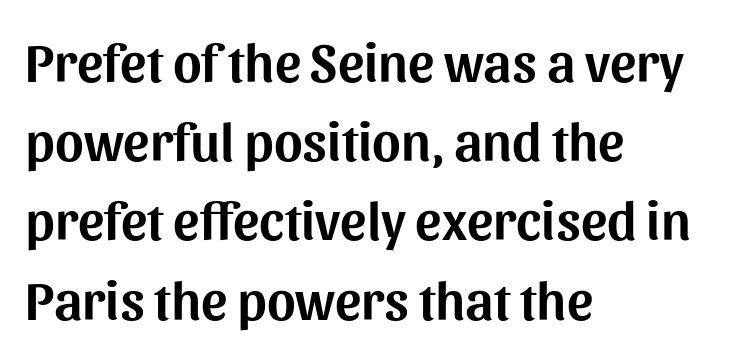
Q: Is the text italic (slanted)? A: No, it is upright.
Q: Is the typeface a serif or a sans-serif typeface? A: Sans-serif.
Q: Is the text underlined? A: No.
Q: How is the paragraph aligned? A: Left-aligned.
Q: Is the spacing between letters normal or unusually wide? A: Normal.
Q: Is the spacing between lines tight, normal or loose? A: Normal.
Q: Width (condensed, normal, or wide)? A: Normal.
Q: Stroke contrast? A: Medium.
Q: x-height? A: Medium.
Q: Monospaced? A: No.
